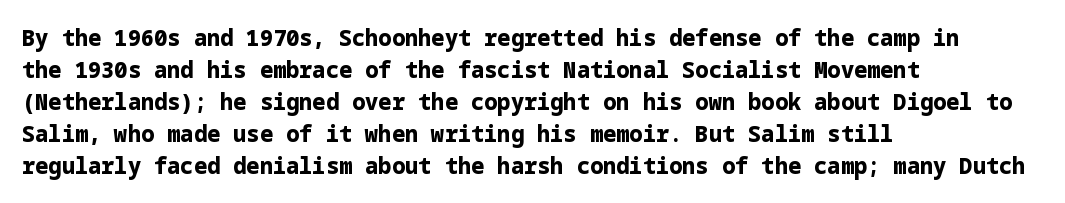
Students, observe: this is what conventionally led text looks like. Ascenders rise straight up at ninety degrees. Pretty heavy lettering here — definitely bold. The words here are not underlined.
